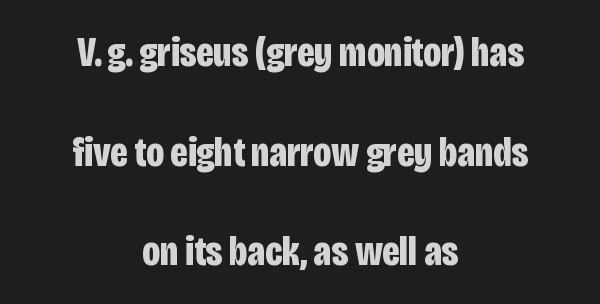
The image shows 42 px bold, condensed sans-serif type, upright; set centered, loose line spacing (2.37x), normal letter spacing, not underlined; low stroke contrast and a large x-height.
